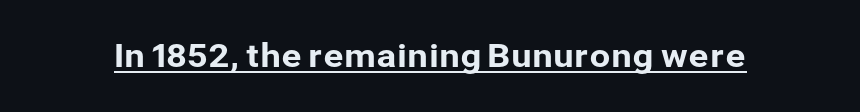
The image shows 33 px sans-serif type, upright; set normal letter spacing, underlined; low stroke contrast and a medium x-height.
